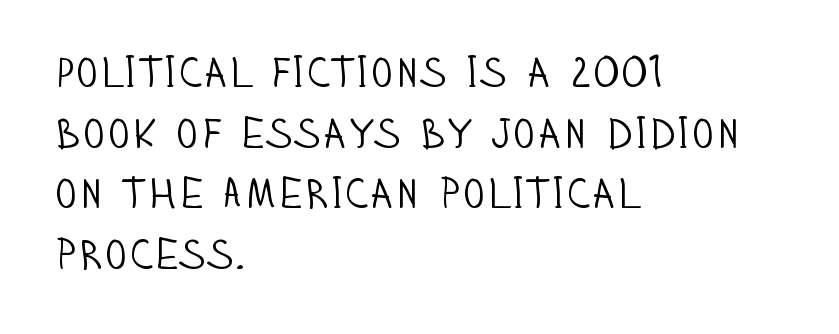
The image shows 43 px light, condensed sans-serif type, upright; set left-aligned, normal line spacing (1.41x), normal letter spacing, not underlined; low stroke contrast and a large x-height.
